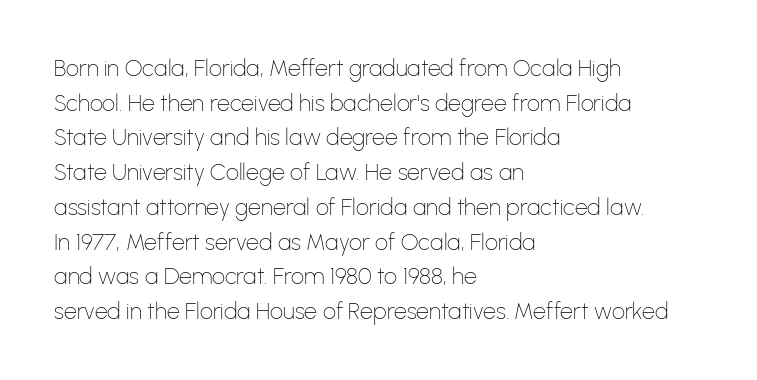
{"italic": "no", "bold": "no", "underline": "no", "align": "left", "line_spacing": "normal", "line_spacing_ratio": 1.51, "letter_spacing": "normal", "letter_spacing_em": 0.0, "glyph_px": 23}
